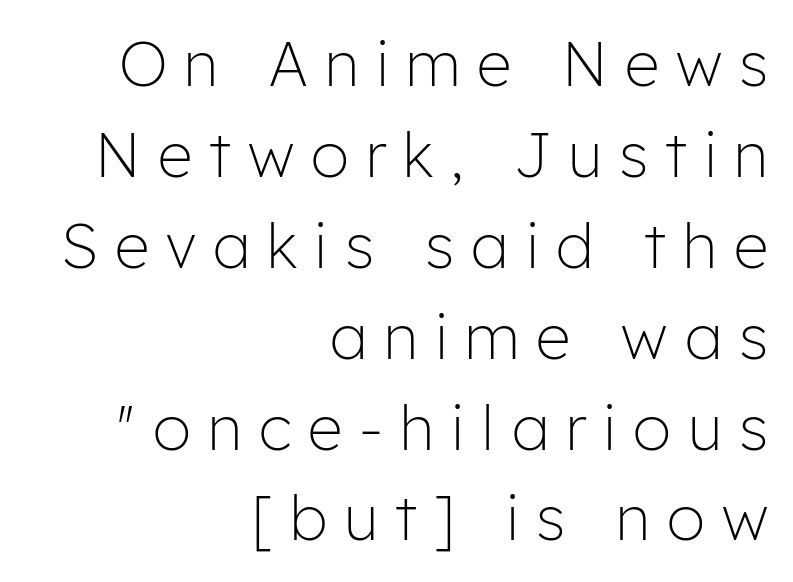
{"serif": "no", "italic": "no", "bold": "no", "weight": "light", "width": "normal", "stroke_contrast": "low", "x_height": "medium", "monospaced": "no", "underline": "no", "align": "right", "line_spacing": "normal", "line_spacing_ratio": 1.49, "letter_spacing": "wide", "letter_spacing_em": 0.28, "glyph_px": 61}
